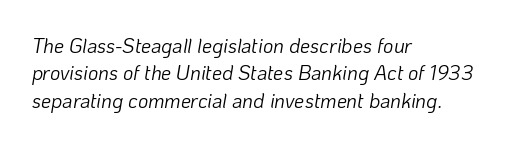
{"italic": "yes", "lean": "right", "slant_degrees": 10, "bold": "no", "underline": "no", "align": "left", "line_spacing": "normal", "line_spacing_ratio": 1.37, "letter_spacing": "normal", "letter_spacing_em": 0.0, "glyph_px": 20}
